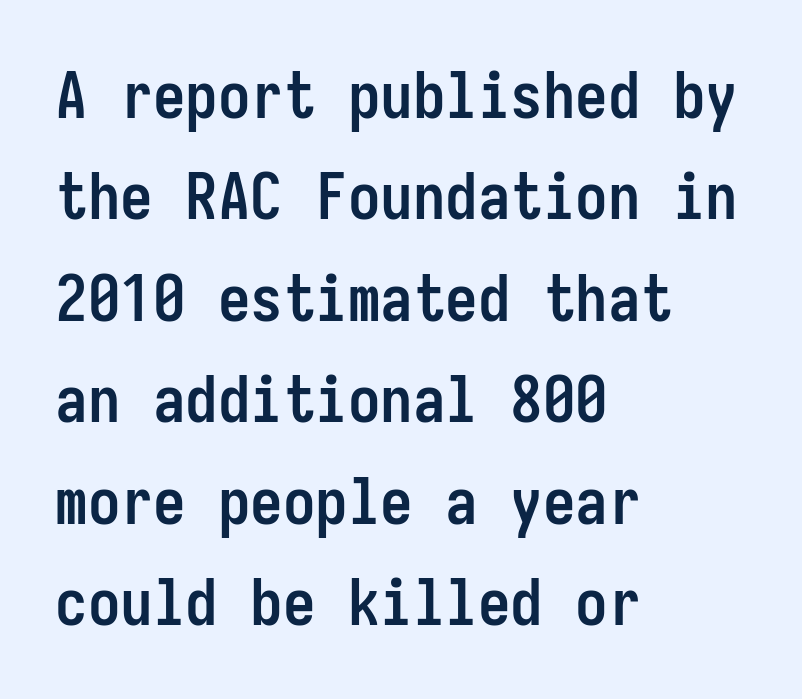
Heft: maximum for text — a bold. Each letter, wide or thin by design, is forced into the same width here. The leading is moderate, giving the passage an even texture. Where is the straight margin? On the left.
